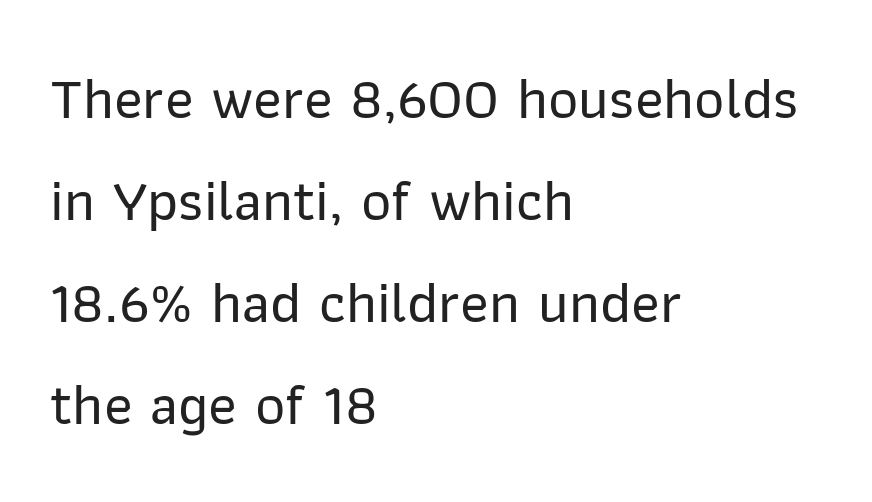
Q: Is the text italic (slanted)? A: No, it is upright.
Q: Is the typeface a serif or a sans-serif typeface? A: Sans-serif.
Q: Is the text underlined? A: No.
Q: How is the paragraph aligned? A: Left-aligned.
Q: Is the spacing between letters normal or unusually wide? A: Normal.
Q: Width (condensed, normal, or wide)? A: Normal.
Q: Stroke contrast? A: Low.
Q: x-height? A: Medium.
Q: Monospaced? A: No.
